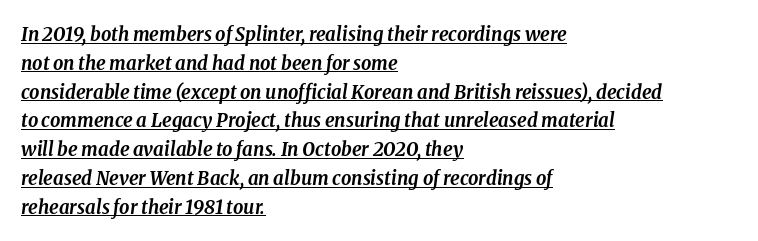
The strokes are fattened all the way to bold. Summary of vertical rhythm: regular, with standard interline spacing. The rag falls on the right side of this text block. The passage shown is underscored from start to finish. The typography opts for an oblique posture over an upright one.
